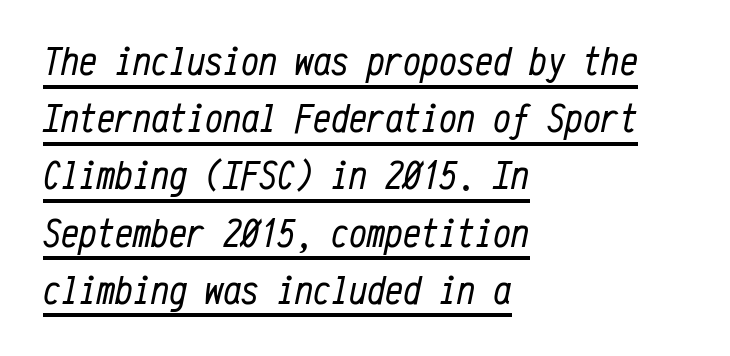
{"italic": "yes", "lean": "right", "slant_degrees": 12, "bold": "no", "weight": "regular", "width": "condensed", "stroke_contrast": "low", "x_height": "medium", "monospaced": "yes", "underline": "yes", "align": "left", "line_spacing": "normal", "line_spacing_ratio": 1.43, "letter_spacing": "normal", "letter_spacing_em": 0.0, "glyph_px": 40}
